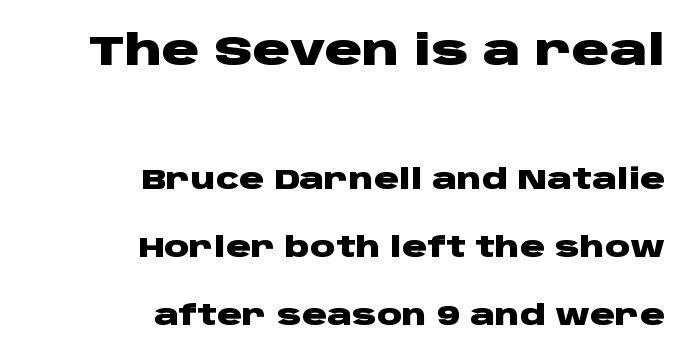
The passage shown has conventional tracking throughout. This sample has the flowing, uneven cadence of proportional lettering. Compare the two chunks: the upper has the greater cap height. Does the leading feel generous? Absolutely, it's lavish. Compared with an ordinary text face, these strokes are far heavier — a full bold.
